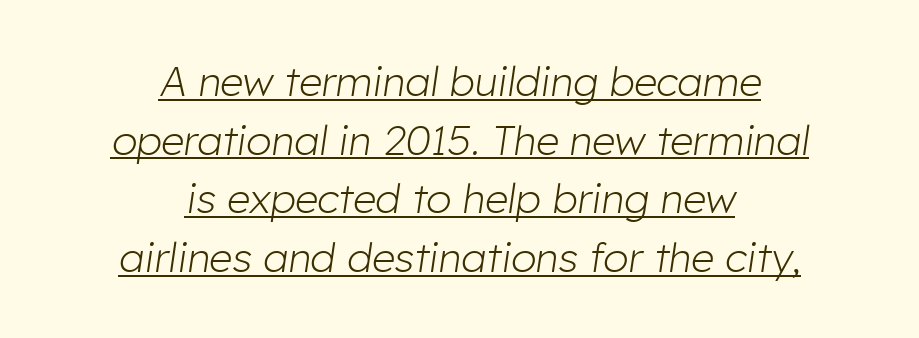
Quick note: interline space is typical. Bold? No — there's no thickening of the strokes. Here the glyphs are tracked normally, forming tight word shapes. A baseline rule has been typeset under these characters.
